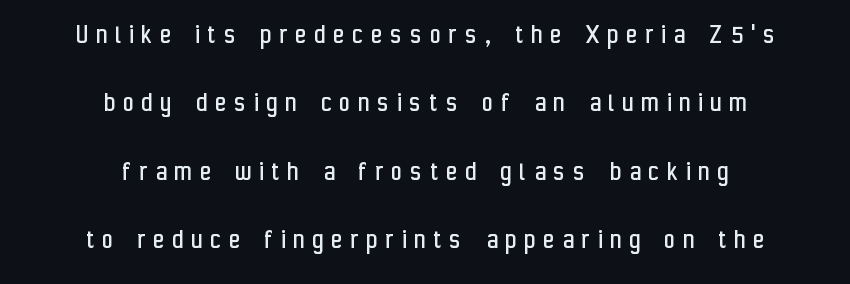
Quick note: not italic, upright. Nothing sits at the stroke ends, so this counts as sans-serif. In terms of letterspacing, this is a distinctly airy, spread setting. Is there much room between lines? Yes — plenty of vertical air separates them. Looks like regular typesetting: each glyph gets only the width it needs.
